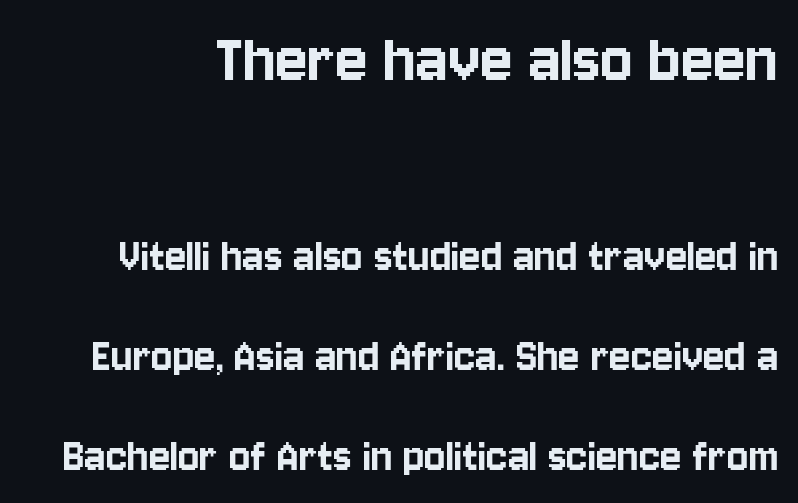
The image shows 75 px condensed sans-serif type, upright; set loose line spacing (2.0x), normal letter spacing, not underlined; the first (top) block is 1.5x larger; low stroke contrast and a large x-height.
